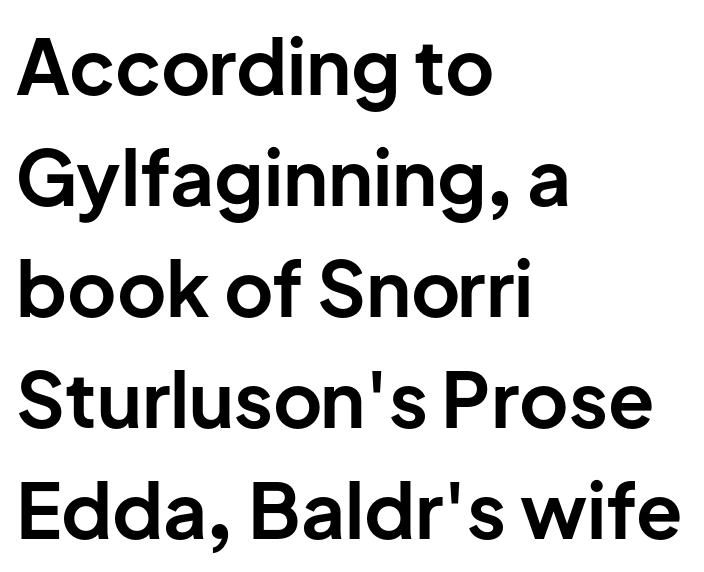
The image shows 76 px bold sans-serif type, upright; set left-aligned, normal line spacing (1.46x), normal letter spacing, not underlined; low stroke contrast and a medium x-height.
